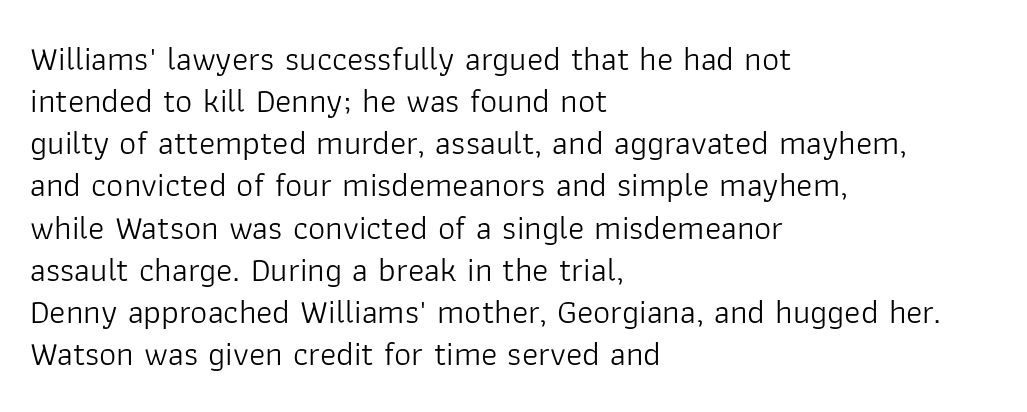
Q: Is the text bold? A: No.
Q: Is the text italic (slanted)? A: No, it is upright.
Q: Is the typeface a serif or a sans-serif typeface? A: Sans-serif.
Q: Is the text underlined? A: No.
Q: How is the paragraph aligned? A: Left-aligned.
Q: Is the spacing between letters normal or unusually wide? A: Normal.
Q: Width (condensed, normal, or wide)? A: Normal.
Q: Stroke contrast? A: Low.
Q: x-height? A: Medium.
Q: Monospaced? A: No.
